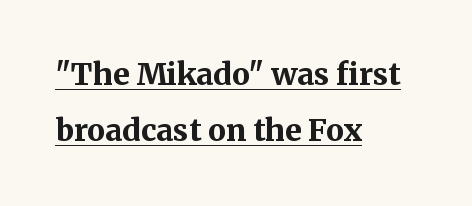
Characters remain perfectly vertical along every line. The face used here is rendered with its standard letterfit. Typeset ragged right — the left edge is the straight one. Heavy, bold letterforms. A typesetter would call this proportional, since set widths differ per character.
